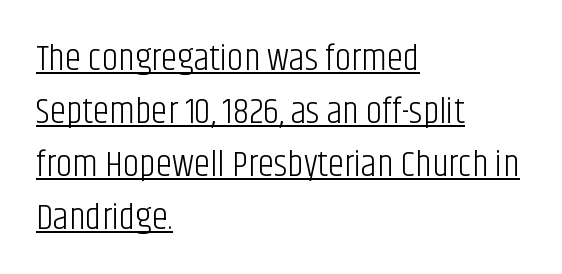
Style check: upright. Regular leading. Bold? No — there's no thickening of the strokes. A rule runs beneath these lines of type.
